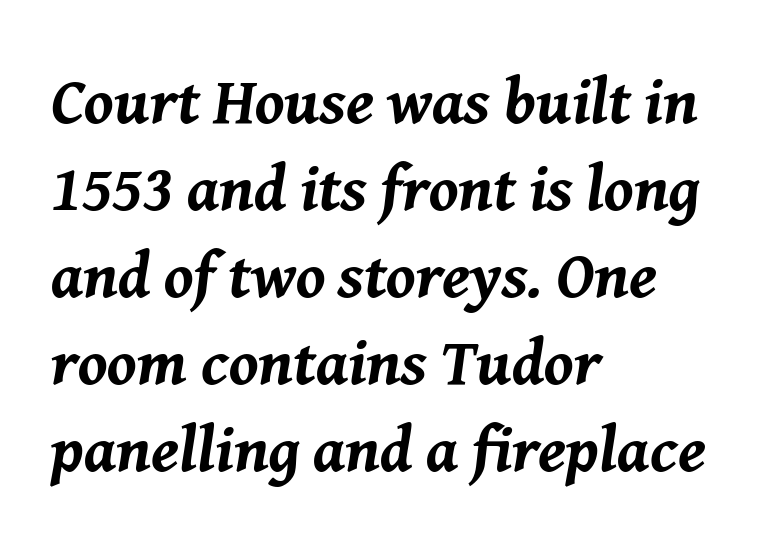
{"italic": "yes", "lean": "right", "slant_degrees": 8, "bold": "yes", "weight": "bold", "width": "normal", "stroke_contrast": "medium", "x_height": "medium", "monospaced": "no", "underline": "no", "align": "left", "line_spacing": "normal", "line_spacing_ratio": 1.34, "letter_spacing": "normal", "letter_spacing_em": 0.0, "glyph_px": 65}
